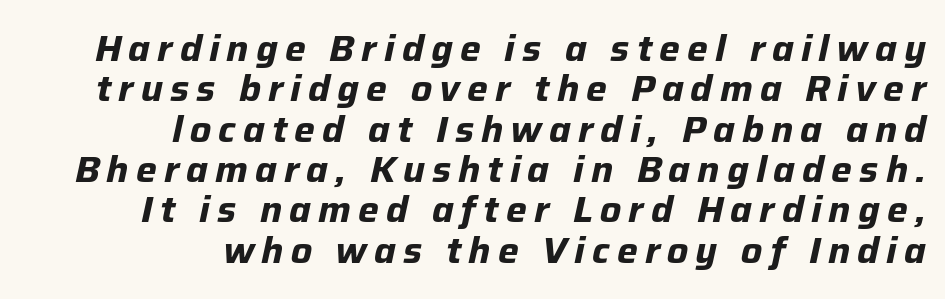
Tall strokes in this sample are angled rather than plumb. A typesetter would call this leading minimal, almost set solid. The face used here is proportionally spaced, like ordinary book or web type. The glyphs have the mass of a bold cut. The lines are quadded right.
